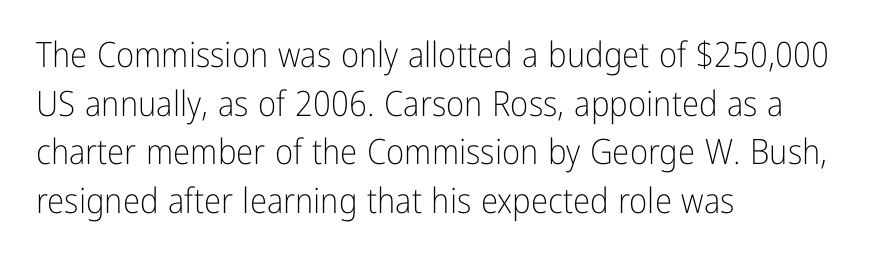
Baseline-to-baseline distance is the conventional proportion of letter height. This rendering features lettering with no underline. You could call the tracking neutral — neither tight nor loose. Alignment: flush left. Tall strokes in this sample are plumb rather than angled. Bold? No — there's no thickening of the strokes.
